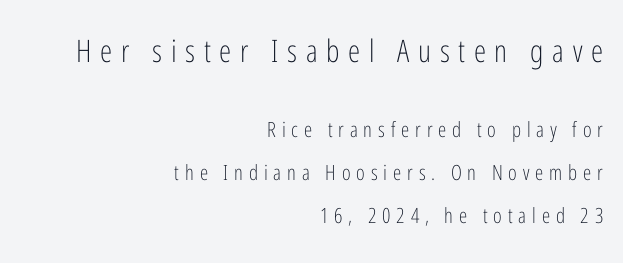
The image shows 31 px light, condensed sans-serif type, upright; set right-aligned, loose line spacing (2.06x), unusually wide letter spacing (+0.28 em), not underlined; the first (top) block is 1.48x larger; low stroke contrast and a medium x-height.
